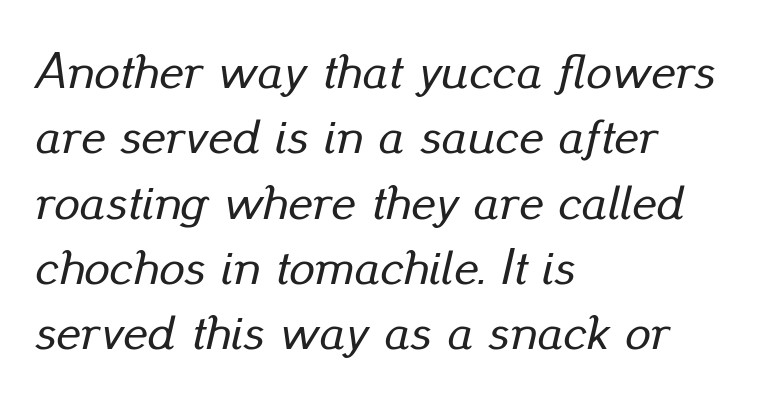
Q: Is the text italic (slanted)? A: Yes, it leans right by about 13 degrees.
Q: Is the text underlined? A: No.
Q: How is the paragraph aligned? A: Left-aligned.
Q: Is the spacing between letters normal or unusually wide? A: Normal.
Q: Is the spacing between lines tight, normal or loose? A: Normal.
Q: Width (condensed, normal, or wide)? A: Normal.
Q: Stroke contrast? A: Low.
Q: x-height? A: Small.
Q: Monospaced? A: No.
